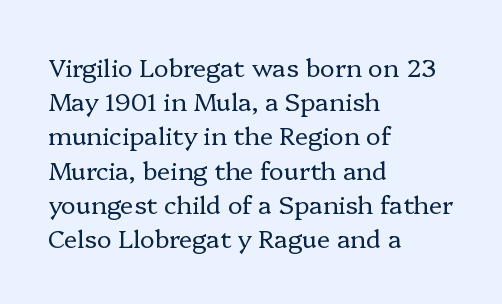
The area under the type is left untouched. A roman cut, with each character standing at attention. Observe the ordinary spacing: letters are neighbours, not strangers. Notice how the passage keeps a crisp vertical edge on the left only.
